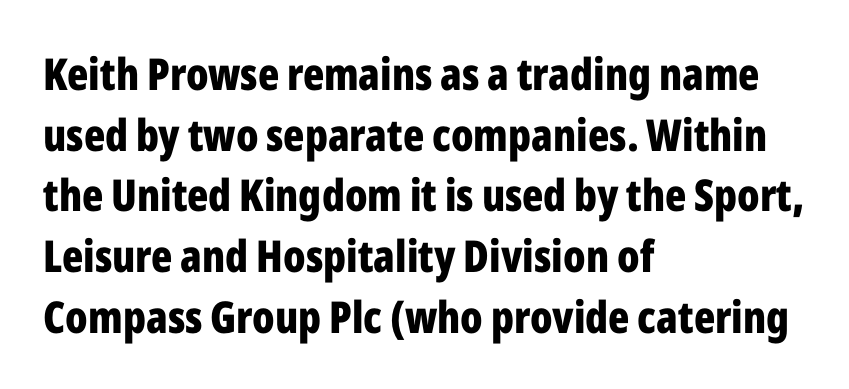
The passage shown is emphatically bold. Think of a printed novel: that variable character pitch is what you see here. Stroke terminals: plain, sans-serif. Compared with typical body copy, the letter spacing here is the same.
